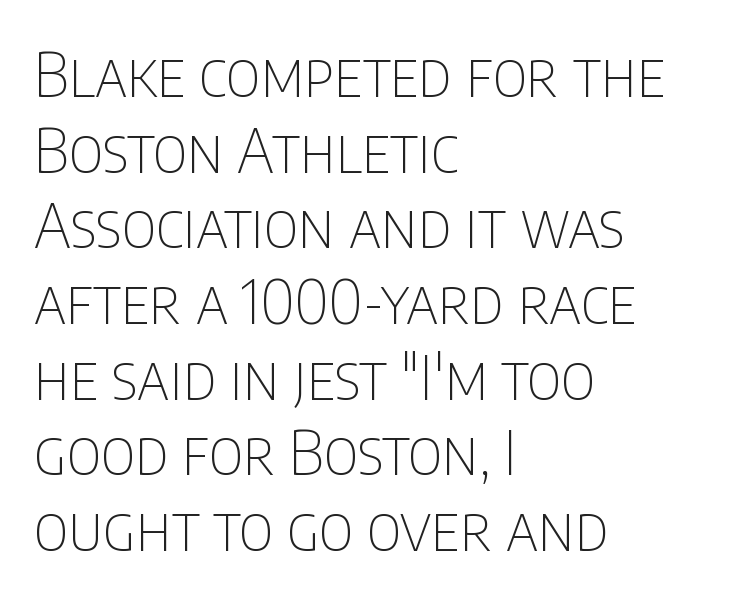
Q: Is the text bold? A: No.
Q: Is the text italic (slanted)? A: No, it is upright.
Q: Is the typeface a serif or a sans-serif typeface? A: Sans-serif.
Q: Is the text underlined? A: No.
Q: How is the paragraph aligned? A: Left-aligned.
Q: Is the spacing between letters normal or unusually wide? A: Normal.
Q: Width (condensed, normal, or wide)? A: Condensed.
Q: Stroke contrast? A: Low.
Q: x-height? A: Large.
Q: Monospaced? A: No.
